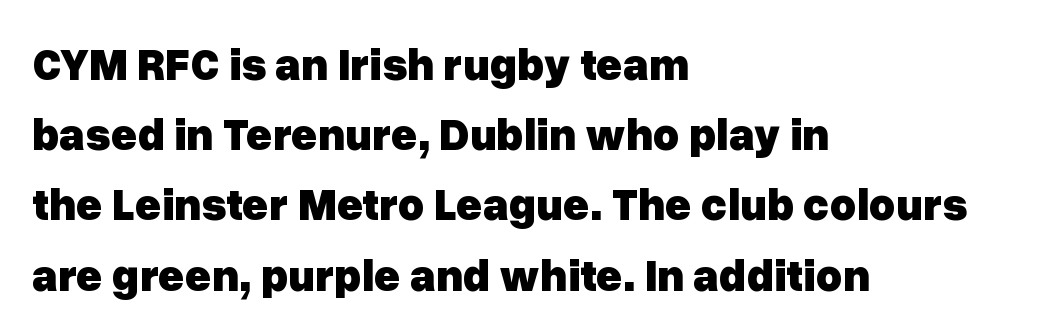
Q: Is the text bold? A: Yes.
Q: Is the text italic (slanted)? A: No, it is upright.
Q: Is the typeface a serif or a sans-serif typeface? A: Sans-serif.
Q: Is the text underlined? A: No.
Q: How is the paragraph aligned? A: Left-aligned.
Q: Is the spacing between letters normal or unusually wide? A: Normal.
Q: Is the spacing between lines tight, normal or loose? A: Normal.
Q: Width (condensed, normal, or wide)? A: Normal.
Q: Stroke contrast? A: Low.
Q: x-height? A: Medium.
Q: Monospaced? A: No.
